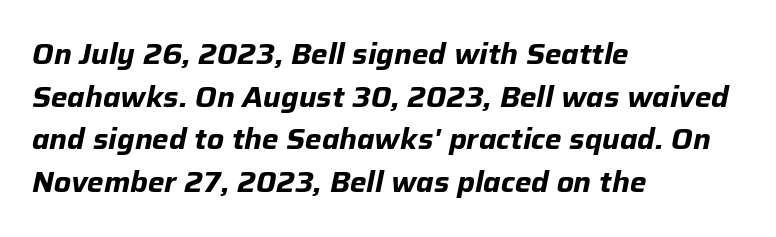
{"italic": "yes", "lean": "right", "slant_degrees": 12, "bold": "yes", "weight": "bold", "width": "normal", "stroke_contrast": "low", "x_height": "medium", "monospaced": "no", "underline": "no", "align": "left", "line_spacing": "normal", "line_spacing_ratio": 1.52, "letter_spacing": "normal", "letter_spacing_em": 0.0, "glyph_px": 28}
